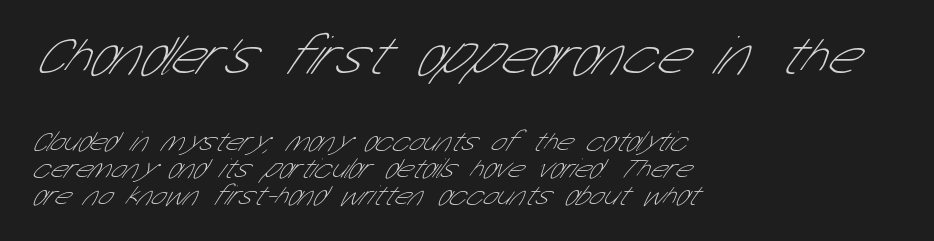
This rendering employs a face without finishing strokes, i.e., a sans-serif. This sample trades vertical openness for compactness between lines. The letters sit at their default tracking, neither squeezed nor spread. Each line starts at the same left margin while the right side varies.
